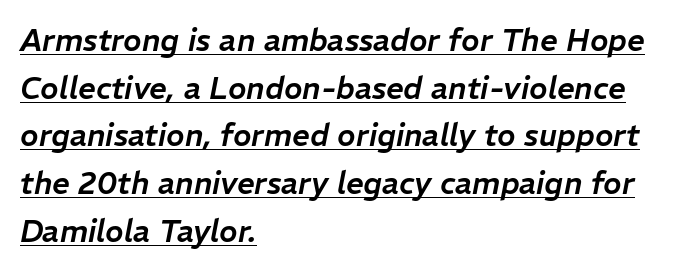
Q: Is the text italic (slanted)? A: Yes, it leans right by about 11 degrees.
Q: Is the text underlined? A: Yes.
Q: How is the paragraph aligned? A: Left-aligned.
Q: Is the spacing between letters normal or unusually wide? A: Normal.
Q: Is the spacing between lines tight, normal or loose? A: Normal.
Q: Width (condensed, normal, or wide)? A: Normal.
Q: Stroke contrast? A: Low.
Q: x-height? A: Medium.
Q: Monospaced? A: No.
